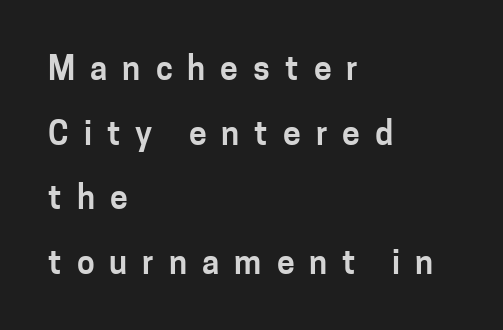
{"serif": "no", "italic": "no", "width": "normal", "stroke_contrast": "low", "x_height": "medium", "monospaced": "no", "underline": "no", "align": "left", "line_spacing": "loose", "line_spacing_ratio": 2.02, "letter_spacing": "wide", "letter_spacing_em": 0.47, "glyph_px": 32}
